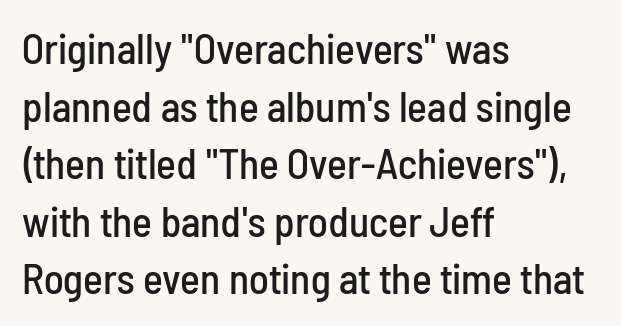
The image shows 42 px condensed sans-serif type, upright; set left-aligned, normal line spacing (1.37x), normal letter spacing, not underlined; low stroke contrast and a medium x-height.
